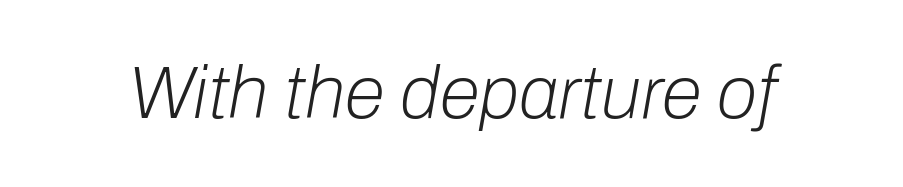
Is this a fixed-width face? No — the glyphs have proportional, varying widths. The typesetting does not lean heavy: it is not bold. Is the letter spacing exaggerated? No — it looks like the ordinary default. Descender tails drop into unmarked territory.
